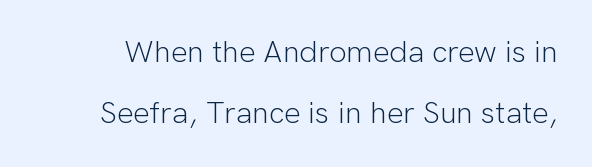
The image shows 31 px light sans-serif type, upright; set loose line spacing (1.96x), normal letter spacing, not underlined; low stroke contrast and a medium x-height.
